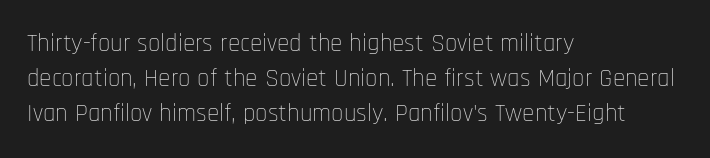
{"italic": "no", "bold": "no", "underline": "no", "align": "left", "line_spacing": "normal", "line_spacing_ratio": 1.41, "letter_spacing": "normal", "letter_spacing_em": 0.0, "glyph_px": 25}
